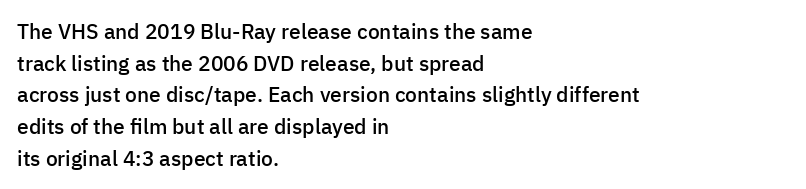
Italic? Not at all — the glyphs are vertical. A typesetter would call this zero additional tracking. The typesetting leans somewhat heavy: a semibold. The string is rendered with underlining switched off. The setting favours the left margin, as ordinary paragraphs usually do.
